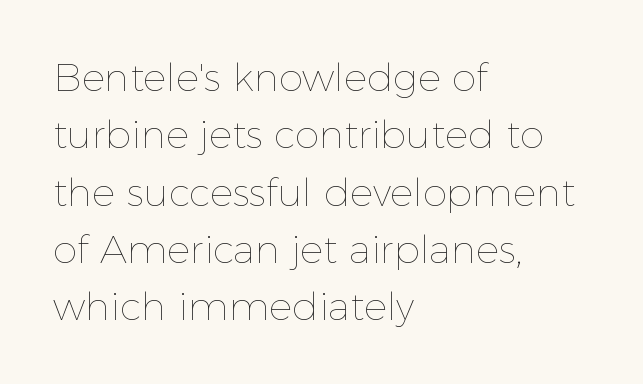
Check under the words: just untouched page. The letterforms sit at book weight or below. Inter-character spacing is left at the font's built-in metrics. Whoever set this chose a conventional vertical rhythm. Each letter keeps its own natural width here, so spacing adapts to shape. The type sits square on the baseline with zero lean.
